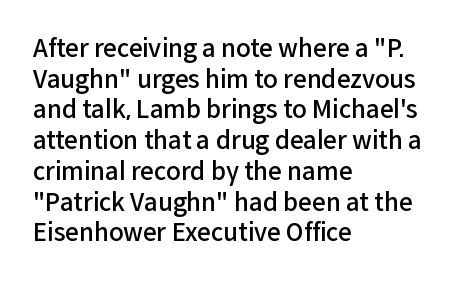
Q: Is the text bold? A: Semi-bold.
Q: Is the text italic (slanted)? A: No, it is upright.
Q: Is the text underlined? A: No.
Q: How is the paragraph aligned? A: Left-aligned.
Q: Is the spacing between letters normal or unusually wide? A: Normal.
Q: Is the spacing between lines tight, normal or loose? A: Normal.
